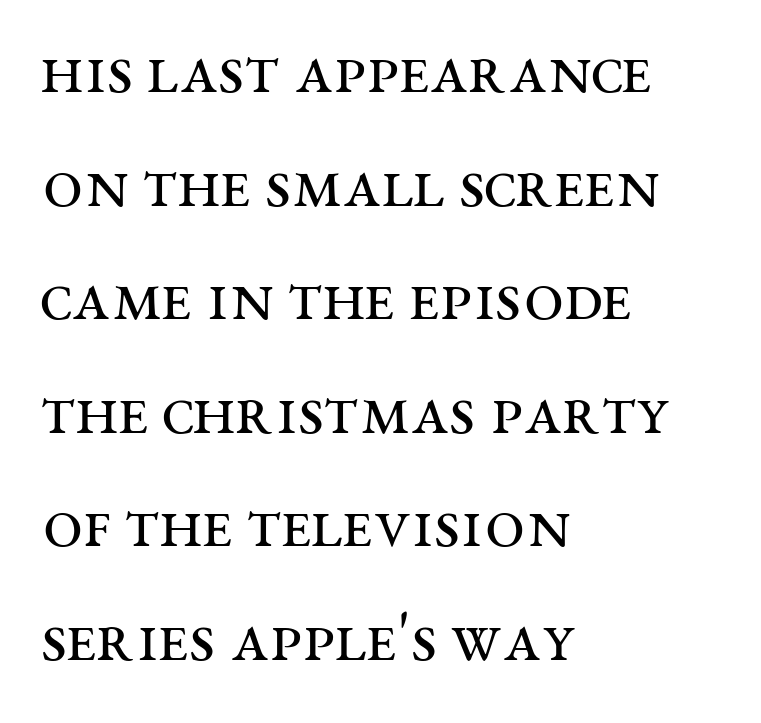
A typesetter would call this proportional, since set widths differ per character. Vertically, the passage feels balanced, rows spaced as you'd expect. Beneath every word, the page is bare. Where is the straight margin? On the left.
